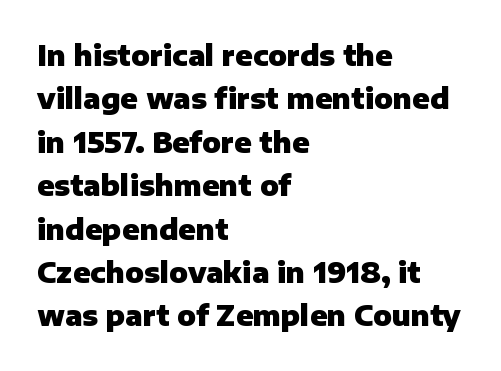
The image shows 28 px heavy sans-serif type, upright; set left-aligned, normal line spacing (1.55x), normal letter spacing, not underlined; low stroke contrast and a medium x-height.
